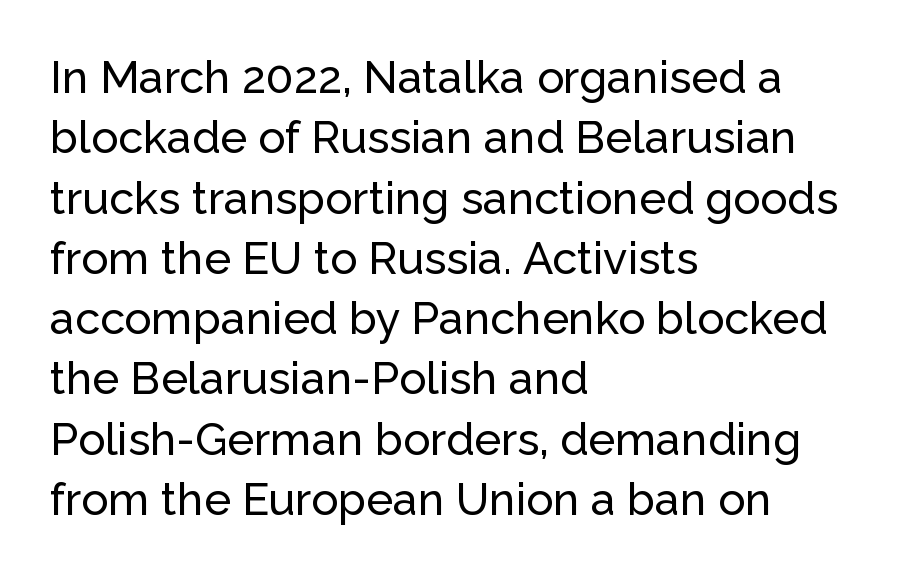
Only glyphs here, with clear space below each row. Is this a fixed-width face? No — the glyphs have proportional, varying widths. Nothing unusual about the tracking: characters are spaced as the font intends. Line starts are locked; line ends wander. Every stem runs plumb, perpendicular to the baseline. You can tell from the bare stems that sans-serif type was used.
